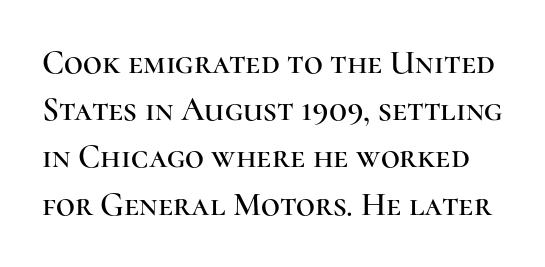
The image shows 33 px serif type, upright; set normal line spacing (1.43x), normal letter spacing, not underlined; high stroke contrast and a medium x-height.
